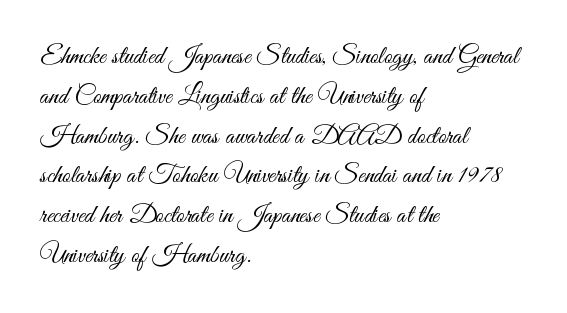
The image shows 26 px text type; set left-aligned, normal line spacing (1.53x), normal letter spacing, not underlined.
